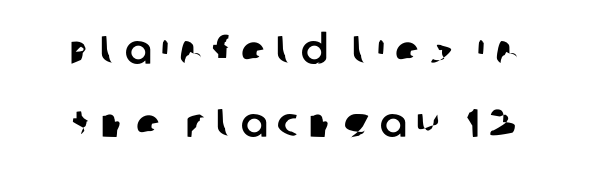
{"serif": "no", "width": "normal", "stroke_contrast": "low", "x_height": "large", "monospaced": "no", "underline": "no", "line_spacing_ratio": 1.83, "letter_spacing": "wide", "letter_spacing_em": 0.25, "glyph_px": 40}
